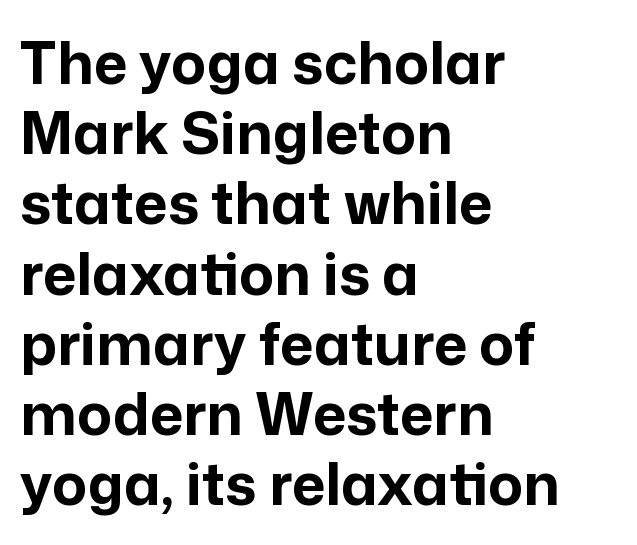
These words are printed bold, with thick strokes throughout. Do the characters align in a grid? No, the font is proportional. The paragraph shown leans on its left margin. The words here are not underlined. Stroke terminals: plain, sans-serif.
